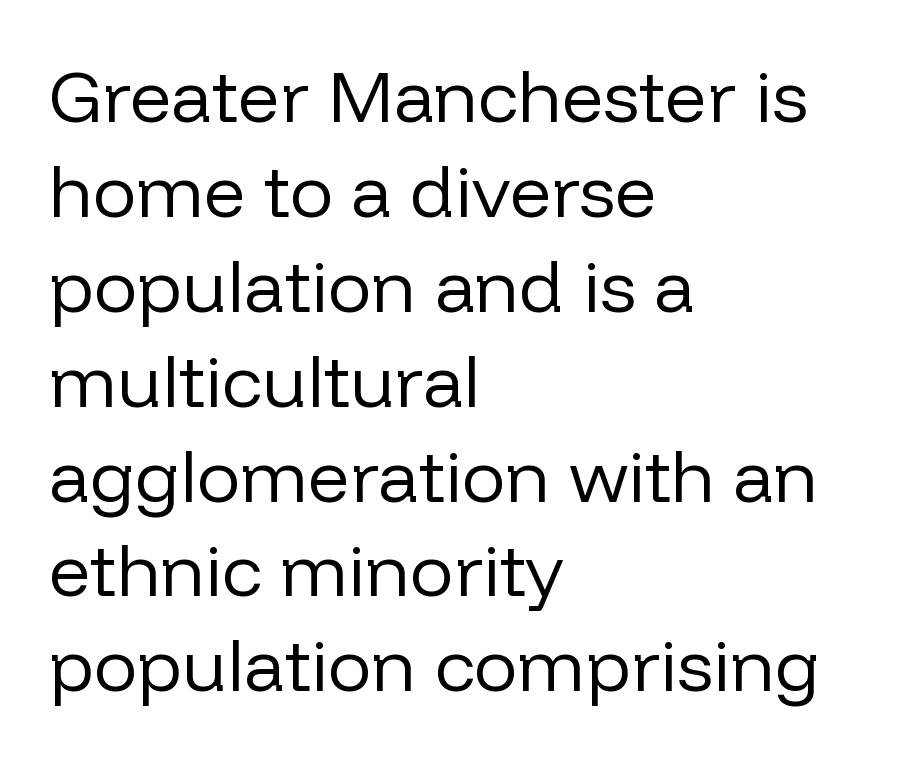
Heaviness? Minimal to ordinary, like unemphasized prose. Short note: letters normally spaced. Proportional: the letters do not fall into vertical columns. Are there feet on the stems? There aren't — it's a sans. Line beginnings align vertically; line endings do not.
